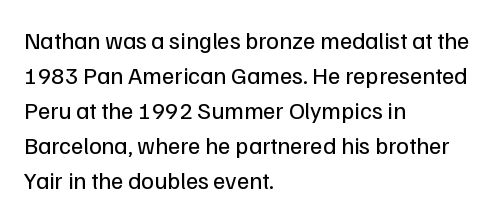
{"italic": "no", "bold": "no", "underline": "no", "align": "left", "line_spacing": "normal", "line_spacing_ratio": 1.46, "letter_spacing": "normal", "letter_spacing_em": 0.0, "glyph_px": 24}
